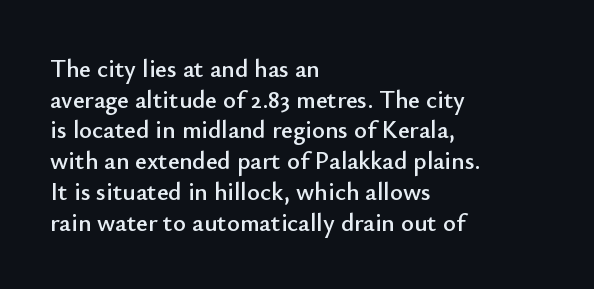
{"italic": "no", "underline": "no", "align": "left", "line_spacing_ratio": 1.23, "letter_spacing": "normal", "letter_spacing_em": 0.0, "glyph_px": 25}
